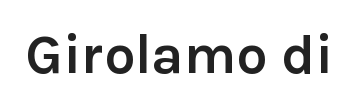
The image shows 55 px semibold sans-serif type, upright; set normal letter spacing, not underlined; low stroke contrast and a medium x-height.
